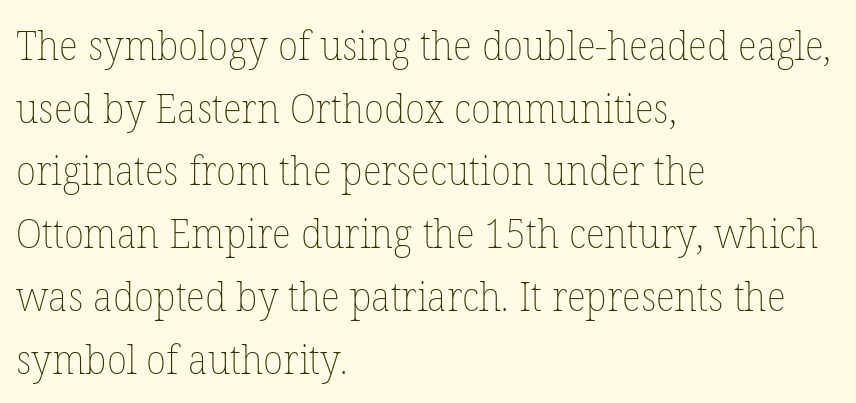
{"italic": "no", "bold": "no", "weight": "thin", "width": "normal", "stroke_contrast": "low", "x_height": "medium", "monospaced": "no", "underline": "no", "align": "left", "line_spacing": "normal", "line_spacing_ratio": 1.53, "letter_spacing": "normal", "letter_spacing_em": 0.0, "glyph_px": 41}
